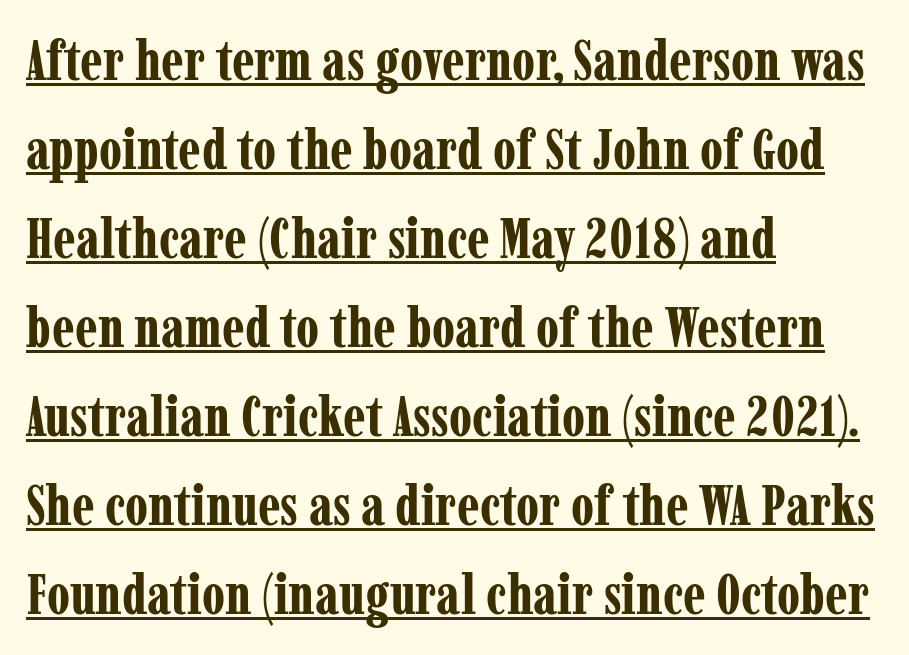
Notice how the stems are strictly vertical — no italics here. How heavy is the stroke? Heavy — this is a bold. Caption: lettering with a line underneath. These lines keep a tight, regular rhythm from letter to letter. Normally led — the rows are evenly, conventionally spaced.
